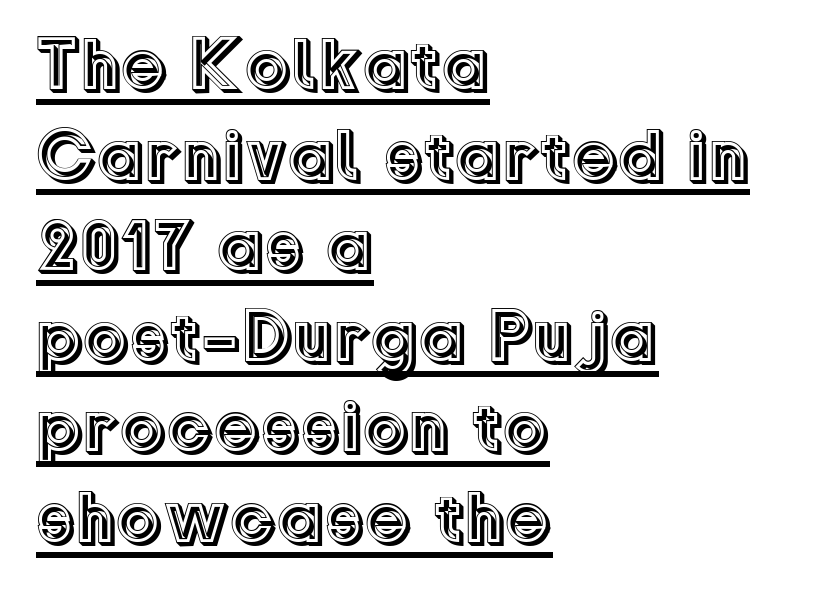
Q: Is the text italic (slanted)? A: No, it is upright.
Q: Is the text underlined? A: Yes.
Q: How is the paragraph aligned? A: Left-aligned.
Q: Is the spacing between letters normal or unusually wide? A: Normal.
Q: Width (condensed, normal, or wide)? A: Normal.
Q: x-height? A: Medium.
Q: Monospaced? A: No.
